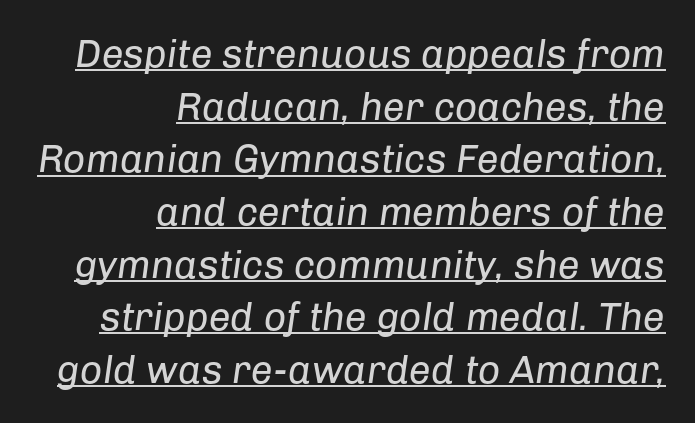
The letterforms sit shoulder to shoulder at normal distance. Honestly, the row spacing looks completely unremarkable. Descenders here cross a horizontal rule under the line. The cut favours lightness, reaching ordinary text weight at its darkest. Line ends are locked; line starts wander.
